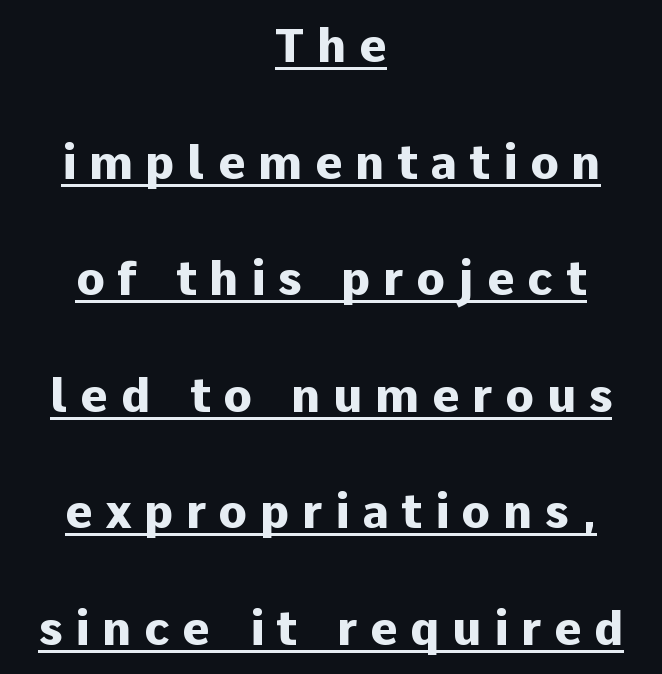
{"serif": "no", "italic": "no", "bold": "yes", "weight": "heavy", "width": "normal", "stroke_contrast": "low", "x_height": "medium", "monospaced": "no", "underline": "yes", "align": "center", "line_spacing": "loose", "line_spacing_ratio": 2.48, "letter_spacing": "wide", "letter_spacing_em": 0.27, "glyph_px": 47}
